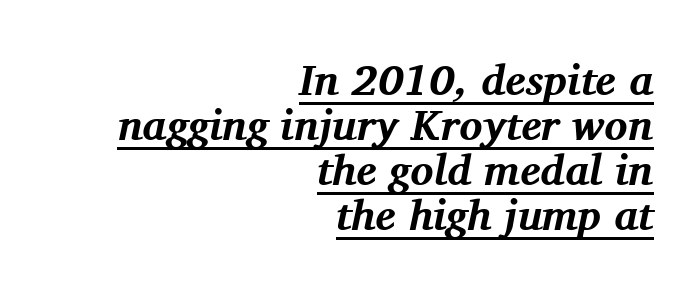
Q: Is the text bold? A: Yes.
Q: Is the text italic (slanted)? A: Yes, it leans right by about 11 degrees.
Q: Is the typeface a serif or a sans-serif typeface? A: Serif.
Q: Is the text underlined? A: Yes.
Q: How is the paragraph aligned? A: Right-aligned.
Q: Is the spacing between letters normal or unusually wide? A: Normal.
Q: Is the spacing between lines tight, normal or loose? A: Tight.
Q: Width (condensed, normal, or wide)? A: Normal.
Q: Stroke contrast? A: Medium.
Q: x-height? A: Medium.
Q: Monospaced? A: No.
